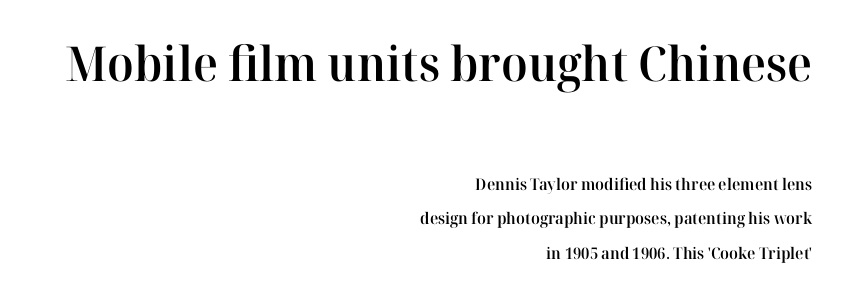
As a designer I'd log this as weight 600, semibold. You could not count columns in this text — the font is proportionally spaced. Look at the glyph heights: the upper group is clearly the bigger setting. Observe the serifs anchoring each vertical stroke in this sample.
